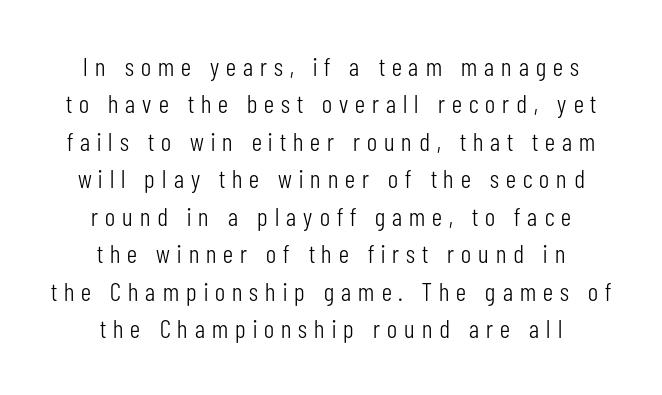
The image shows 26 px text type, upright; set centered, normal line spacing (1.44x), unusually wide letter spacing (+0.27 em), not underlined.
